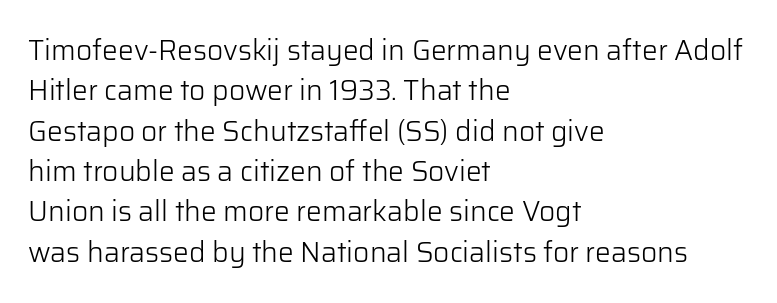
Q: Is the text bold? A: No.
Q: Is the text italic (slanted)? A: No, it is upright.
Q: Is the typeface a serif or a sans-serif typeface? A: Sans-serif.
Q: Is the text underlined? A: No.
Q: How is the paragraph aligned? A: Left-aligned.
Q: Is the spacing between letters normal or unusually wide? A: Normal.
Q: Is the spacing between lines tight, normal or loose? A: Normal.
Q: Width (condensed, normal, or wide)? A: Normal.
Q: Stroke contrast? A: Low.
Q: x-height? A: Medium.
Q: Monospaced? A: No.
